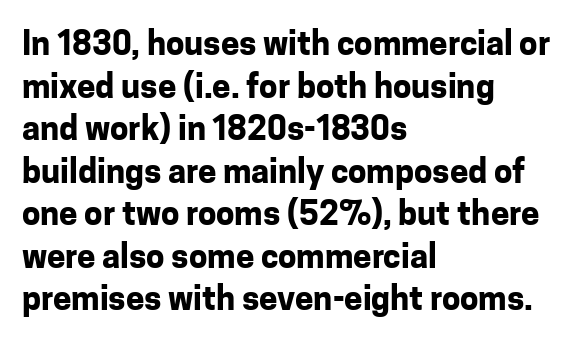
The image shows 33 px bold sans-serif type, upright; set left-aligned, normal line spacing (1.29x), normal letter spacing, not underlined; low stroke contrast and a medium x-height.
